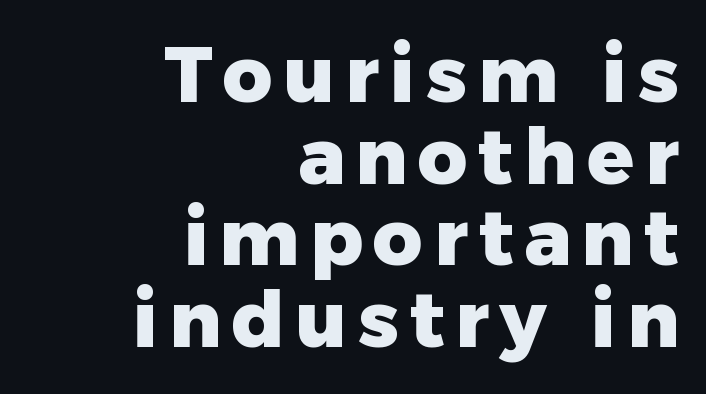
The image shows 77 px heavy sans-serif type, upright; set right-aligned, tight line spacing (1.06x), not underlined; low stroke contrast and a medium x-height.
